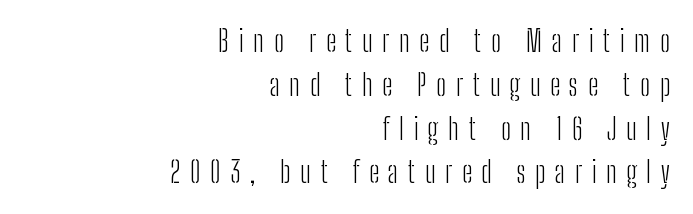
{"serif": "no", "italic": "no", "bold": "no", "weight": "light", "width": "condensed", "stroke_contrast": "low", "x_height": "medium", "monospaced": "no", "underline": "no", "align": "right", "line_spacing": "normal", "line_spacing_ratio": 1.51, "letter_spacing": "wide", "letter_spacing_em": 0.33, "glyph_px": 29}
